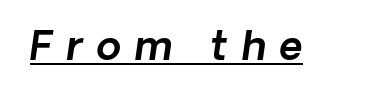
Q: Is the text italic (slanted)? A: Yes, it leans right by about 8 degrees.
Q: Is the text underlined? A: Yes.
Q: Is the spacing between letters normal or unusually wide? A: Unusually wide.
Q: Width (condensed, normal, or wide)? A: Normal.
Q: x-height? A: Medium.
Q: Monospaced? A: No.
